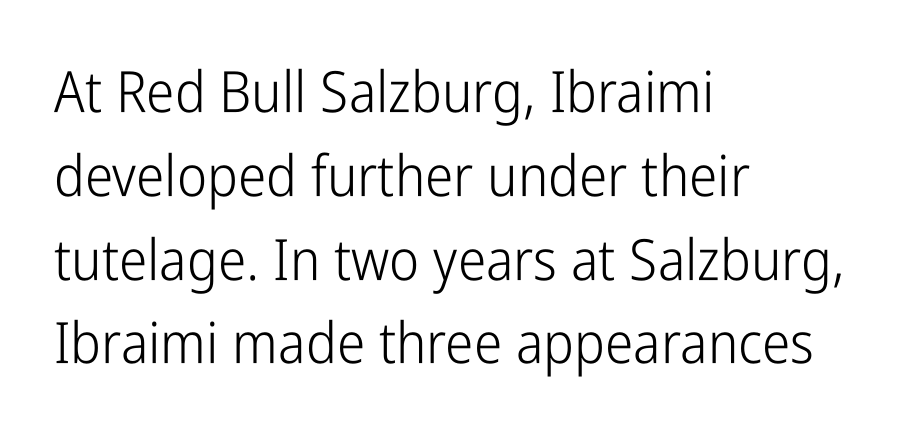
{"serif": "no", "italic": "no", "bold": "no", "weight": "light", "width": "condensed", "stroke_contrast": "low", "x_height": "medium", "monospaced": "no", "underline": "no", "align": "left", "line_spacing": "normal", "line_spacing_ratio": 1.47, "letter_spacing": "normal", "letter_spacing_em": 0.0, "glyph_px": 57}
